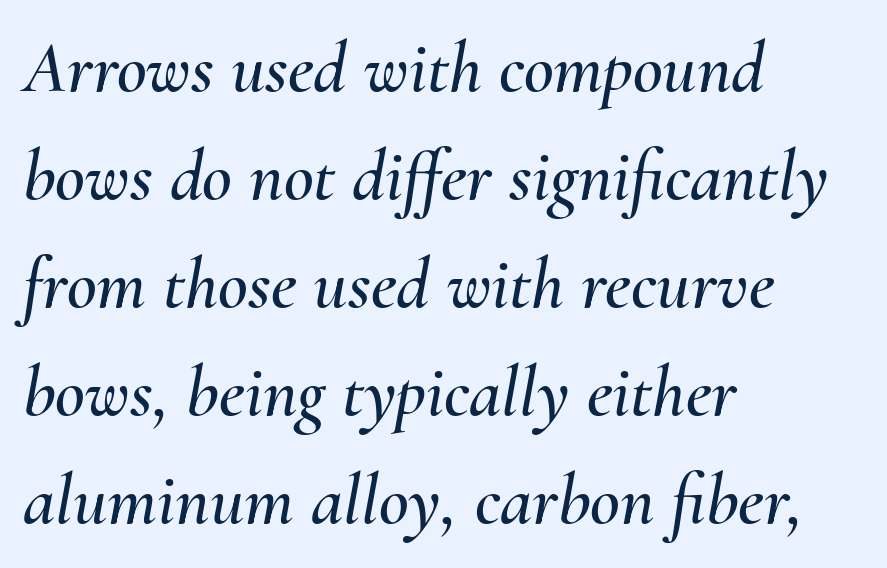
Slant detected: the letters are inclined. Varying glyph widths throughout — classic text-font behaviour. The specimen omits any rule beneath the text block's lines. Tracking here is standard; glyphs follow each other at the usual distance.
